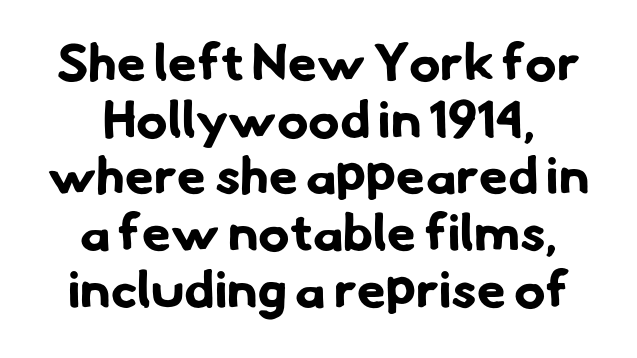
{"serif": "no", "bold": "yes", "weight": "bold", "width": "normal", "stroke_contrast": "low", "x_height": "small", "monospaced": "no", "underline": "no", "line_spacing": "tight", "line_spacing_ratio": 1.09, "letter_spacing": "normal", "letter_spacing_em": 0.0, "glyph_px": 52}
